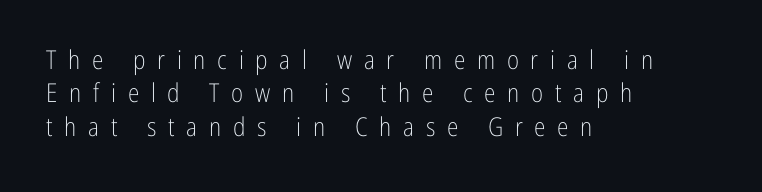
What's the leading like? Ordinary, nothing unusual. The passage shown is not bold in any degree. Check under the words: just untouched page. Where is the straight margin? On the left.
